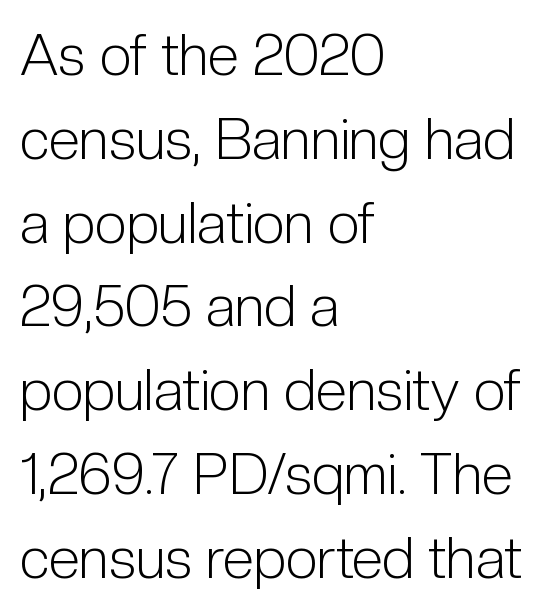
The image shows 57 px light, condensed sans-serif type, upright; set left-aligned, normal line spacing (1.47x), normal letter spacing, not underlined; low stroke contrast and a medium x-height.
